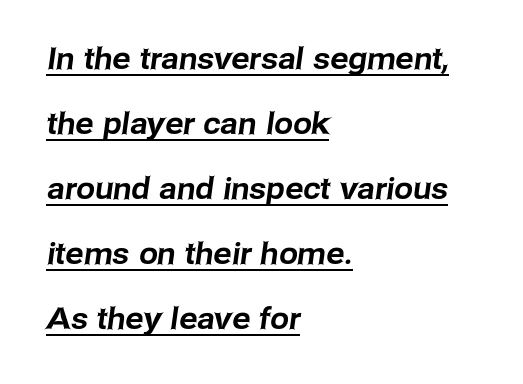
Q: Is the typeface a serif or a sans-serif typeface? A: Sans-serif.
Q: Is the text underlined? A: Yes.
Q: How is the paragraph aligned? A: Left-aligned.
Q: Is the spacing between letters normal or unusually wide? A: Normal.
Q: Is the spacing between lines tight, normal or loose? A: Loose.
Q: Width (condensed, normal, or wide)? A: Normal.
Q: Stroke contrast? A: Low.
Q: x-height? A: Medium.
Q: Monospaced? A: No.
